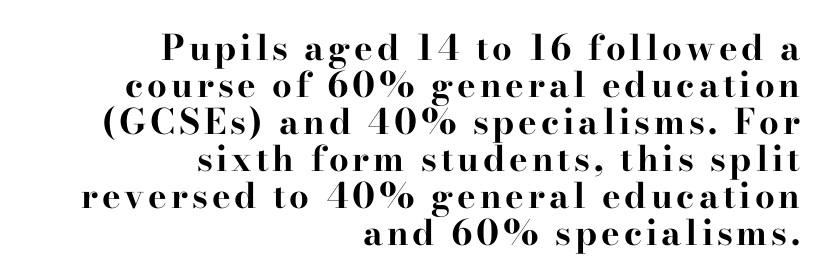
{"serif": "yes", "italic": "no", "bold": "yes", "weight": "bold", "width": "wide", "stroke_contrast": "high", "x_height": "small", "monospaced": "no", "underline": "no", "align": "right", "line_spacing": "tight", "line_spacing_ratio": 1.06, "glyph_px": 35}
